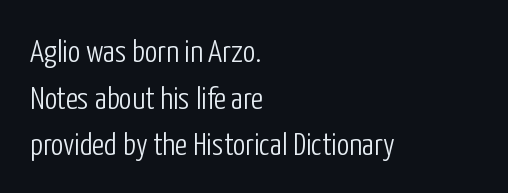
Stroke mass is kept to a normal reading level or below. The ragged edge is on the right, which tells us the setting is flush left. Serifs: no, the terminals of the letterforms are clean. The passage shown is typed in a proportional face where columns would drift. Reading down the column, the eye jumps a familiar distance to each next line.
